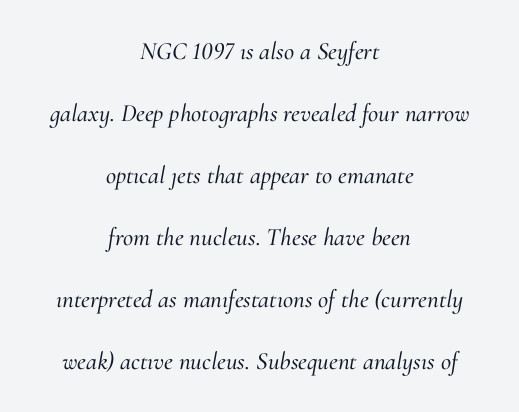
A clean baseline with only descenders dipping below it. What stands out about the letter spacing? Nothing — it is the standard amount. This rendering uses center alignment, leaving both contours irregular but symmetric. A great deal of white space separates one row of letters from the next. Would a proofreader flag this as italicized? Yes.
